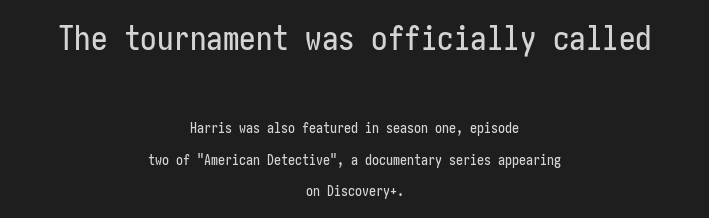
{"serif": "no", "italic": "no", "width": "condensed", "stroke_contrast": "low", "x_height": "medium", "underline": "no", "align": "center", "line_spacing": "loose", "line_spacing_ratio": 2.28, "letter_spacing": "normal", "letter_spacing_em": 0.0, "larger_block": "first", "size_ratio": 2.36, "glyph_px": 33}
